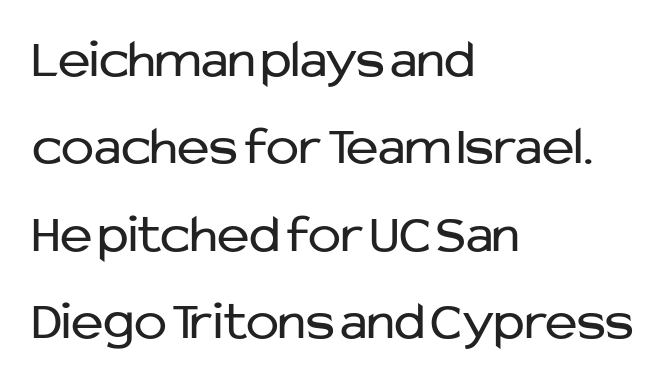
Q: Is the text bold? A: No.
Q: Is the text italic (slanted)? A: No, it is upright.
Q: Is the typeface a serif or a sans-serif typeface? A: Sans-serif.
Q: Is the text underlined? A: No.
Q: How is the paragraph aligned? A: Left-aligned.
Q: Is the spacing between letters normal or unusually wide? A: Normal.
Q: Is the spacing between lines tight, normal or loose? A: Normal.
Q: Width (condensed, normal, or wide)? A: Normal.
Q: Stroke contrast? A: Low.
Q: x-height? A: Medium.
Q: Monospaced? A: No.
